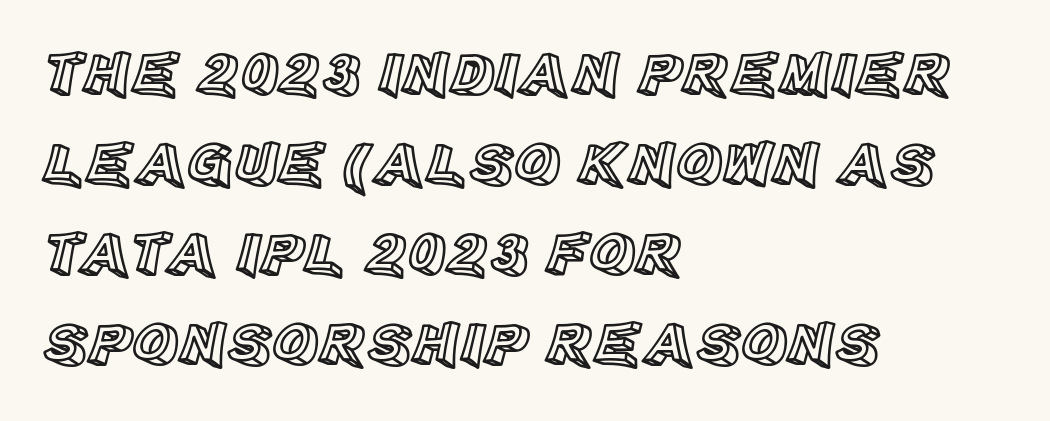
Regarding leading, the lines here are spaced in the standard way. Looks like regular typesetting: each glyph gets only the width it needs. One-word summary of the alignment: left.
